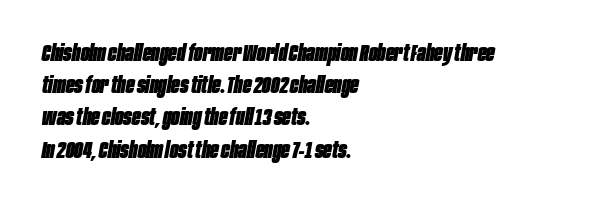
The image shows 23 px bold type, italic (leaning right); set left-aligned, normal line spacing (1.4x), normal letter spacing, not underlined.
